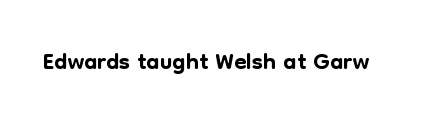
The image shows 36 px sans-serif type, upright; set normal letter spacing, not underlined; low stroke contrast and a medium x-height.
